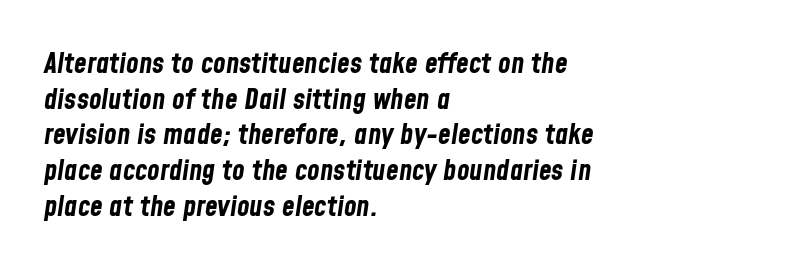
Unmarked baselines from the first word to the last. Is the block centered? No — it sits flush against the left margin. Here the glyphs are tracked normally, forming tight word shapes. Character widths vary here, with narrow letters taking less room than wide ones.
